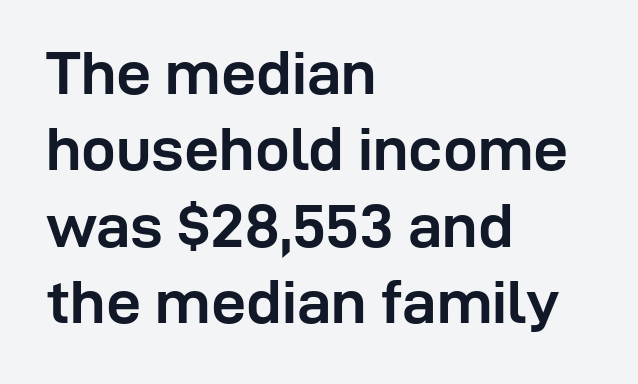
Compared with an ordinary text face, these strokes are far heavier — a full bold. This rendering leaves character spacing at its baseline value. Check under the words: just untouched page. Is there any slant? The stems are plumb.
